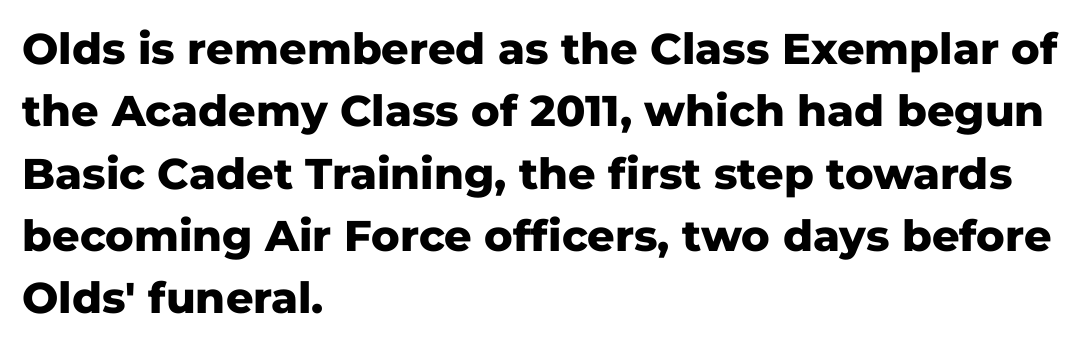
The image shows 43 px heavy sans-serif type, upright; set left-aligned, normal line spacing (1.45x), normal letter spacing, not underlined; low stroke contrast and a medium x-height.
